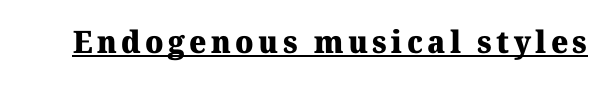
The image shows 31 px heavy serif type; set underlined; medium stroke contrast and a medium x-height.
